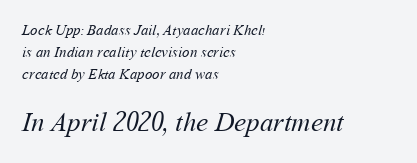
The letterforms sit at book weight or below. Regular leading. Spacing between characters is what you'd get straight out of the box. The later block is typeset at a bigger size than the earlier block.
